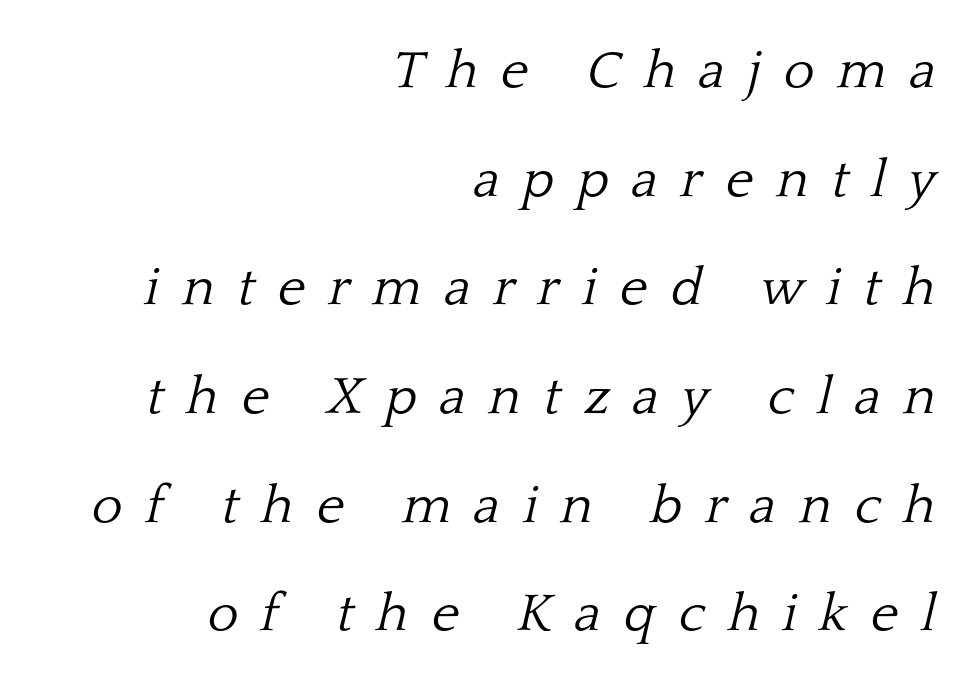
Q: Is the text bold? A: No.
Q: Is the text italic (slanted)? A: Yes, it leans right by about 13 degrees.
Q: Is the typeface a serif or a sans-serif typeface? A: Serif.
Q: Is the text underlined? A: No.
Q: How is the paragraph aligned? A: Right-aligned.
Q: Is the spacing between letters normal or unusually wide? A: Unusually wide.
Q: Is the spacing between lines tight, normal or loose? A: Loose.
Q: Width (condensed, normal, or wide)? A: Normal.
Q: Stroke contrast? A: Low.
Q: x-height? A: Medium.
Q: Monospaced? A: No.
